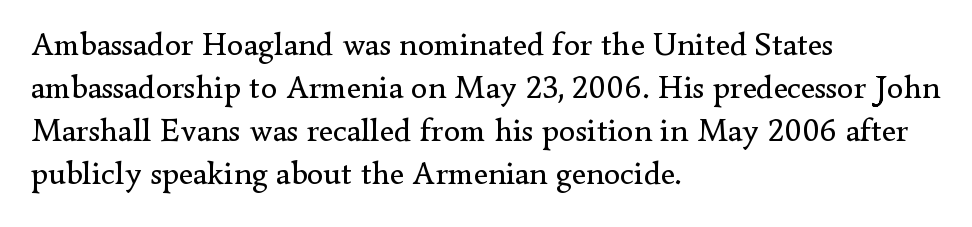
The passage shown is not underscored anywhere. Varying glyph widths throughout — classic text-font behaviour. Heft: none added — not bold. The face used here is rendered with its standard letterfit. These lines are composed in type with serifs. Whoever set this chose a conventional vertical rhythm.
